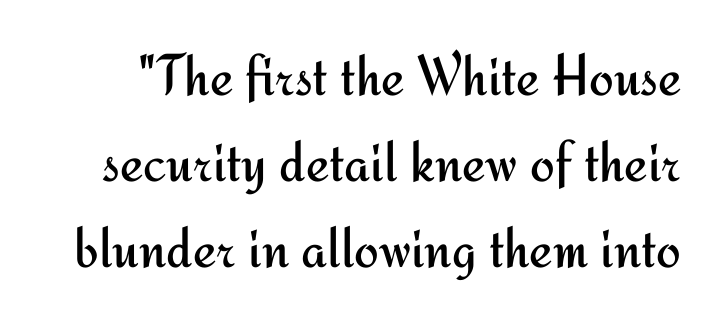
{"serif": "no", "italic": "no", "bold": "no", "weight": "regular", "width": "normal", "stroke_contrast": "medium", "x_height": "small", "monospaced": "no", "underline": "no", "line_spacing": "normal", "line_spacing_ratio": 1.46, "letter_spacing": "normal", "letter_spacing_em": 0.0, "glyph_px": 59}
